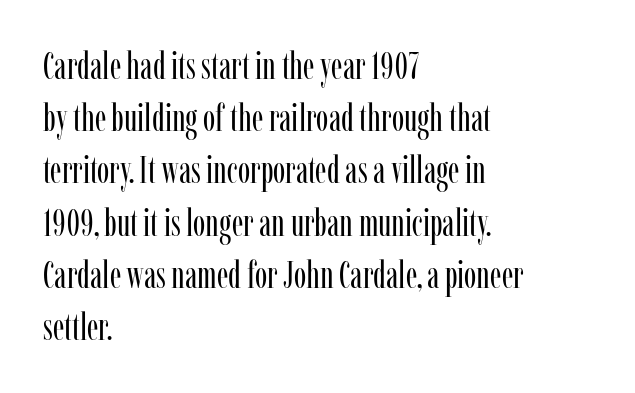
Q: Is the text bold? A: No.
Q: Is the text italic (slanted)? A: No, it is upright.
Q: Is the typeface a serif or a sans-serif typeface? A: Serif.
Q: Is the text underlined? A: No.
Q: How is the paragraph aligned? A: Left-aligned.
Q: Is the spacing between letters normal or unusually wide? A: Normal.
Q: Is the spacing between lines tight, normal or loose? A: Normal.
Q: Width (condensed, normal, or wide)? A: Condensed.
Q: Stroke contrast? A: Low.
Q: x-height? A: Medium.
Q: Monospaced? A: No.
